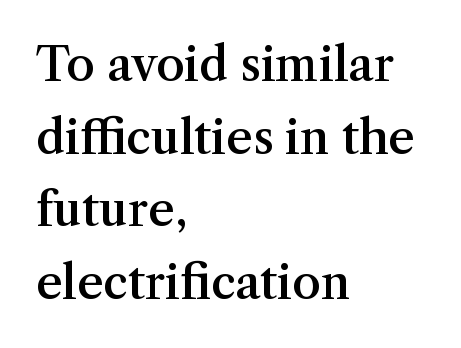
The axis of the letterforms is exactly vertical. This sample has the flowing, uneven cadence of proportional lettering. The typesetting leans somewhat heavy: a semibold. Descender tails drop into unmarked territory. These lines sit exactly where default settings would place them.
